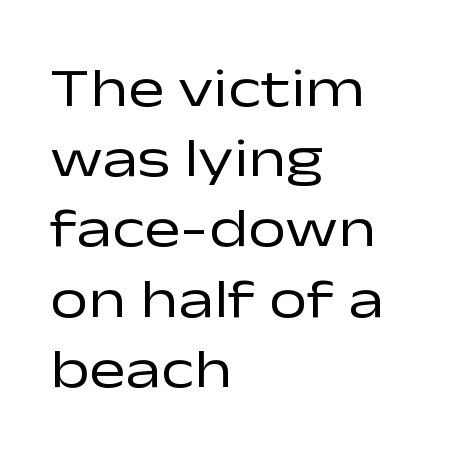
The image shows 54 px regular-weight, wide sans-serif type, upright; set left-aligned, normal line spacing (1.3x), normal letter spacing, not underlined; low stroke contrast and a medium x-height.
